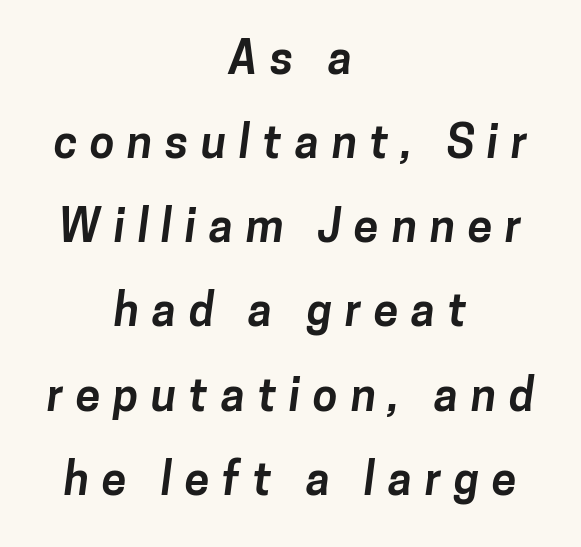
Q: Is the text bold? A: Yes.
Q: Is the typeface a serif or a sans-serif typeface? A: Sans-serif.
Q: Is the text underlined? A: No.
Q: How is the paragraph aligned? A: Centered.
Q: Is the spacing between letters normal or unusually wide? A: Unusually wide.
Q: Width (condensed, normal, or wide)? A: Normal.
Q: Stroke contrast? A: Low.
Q: x-height? A: Medium.
Q: Monospaced? A: No.
